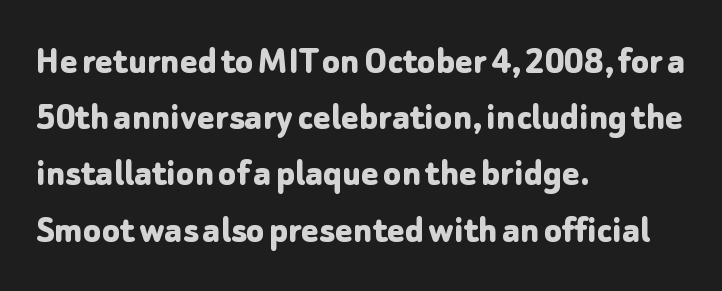
The image shows 41 px bold sans-serif type, upright; set left-aligned, normal line spacing (1.37x), normal letter spacing, not underlined; low stroke contrast and a medium x-height.
